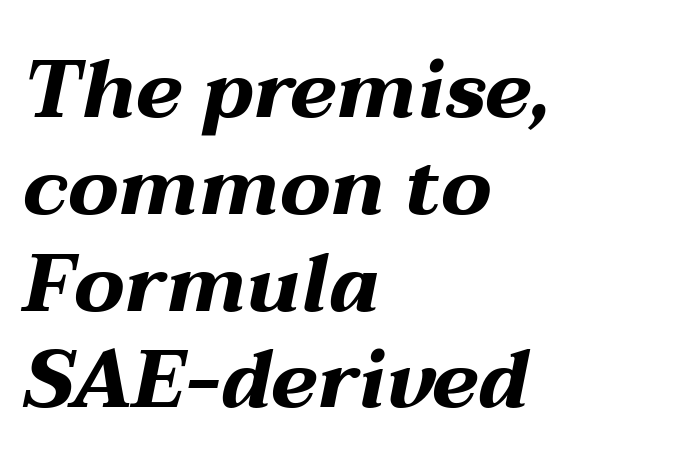
The image shows 80 px bold, wide type, italic (leaning right); set left-aligned, line spacing 1.21x, normal letter spacing, not underlined; medium stroke contrast and a medium x-height.
